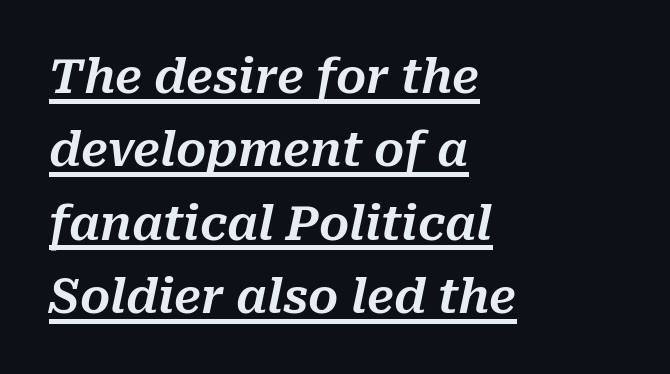
A typesetter would call this proportional, since set widths differ per character. Designer's note — italics engaged. The gaps between neighbouring characters are ordinary and unremarkable. A baseline rule has been typeset under these characters.
